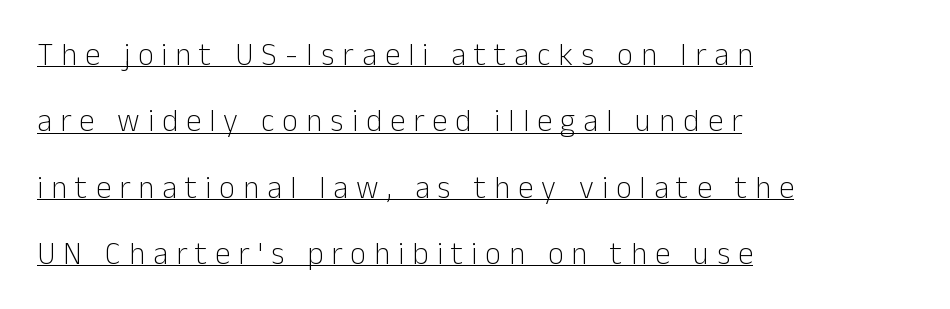
{"serif": "no", "italic": "no", "bold": "no", "weight": "light", "width": "normal", "stroke_contrast": "low", "x_height": "medium", "monospaced": "no", "underline": "yes", "align": "left", "line_spacing": "loose", "line_spacing_ratio": 2.14, "letter_spacing": "wide", "letter_spacing_em": 0.26, "glyph_px": 31}
